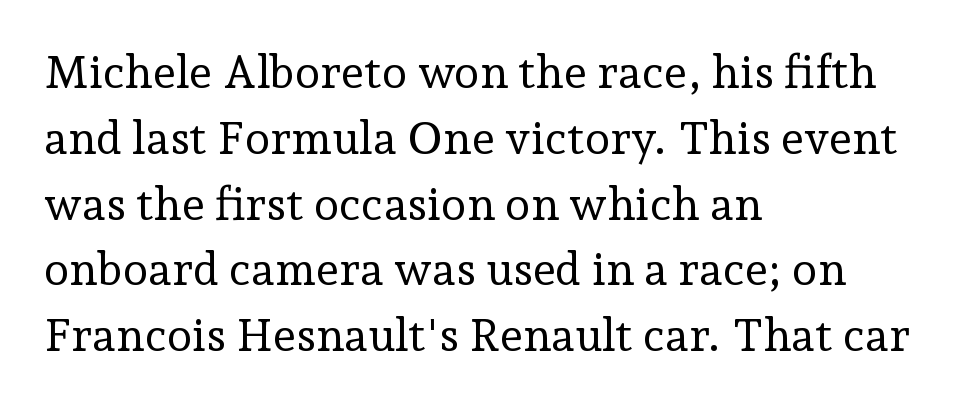
{"serif": "yes", "italic": "no", "bold": "no", "weight": "regular", "width": "normal", "stroke_contrast": "low", "x_height": "medium", "monospaced": "no", "underline": "no", "align": "left", "line_spacing": "normal", "line_spacing_ratio": 1.43, "letter_spacing": "normal", "letter_spacing_em": 0.0, "glyph_px": 46}
